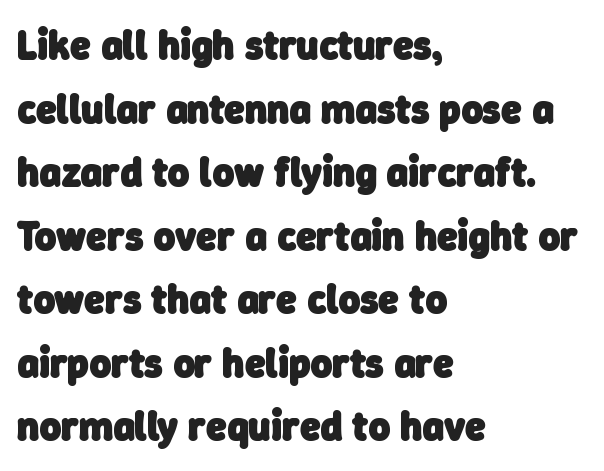
The line-height multiplier appears to be the usual default. Pretty heavy lettering here — definitely bold. A typesetter would label this face a sans. Casual observation: everything's shoved over to the left. The gap between lines stays unmarked.
